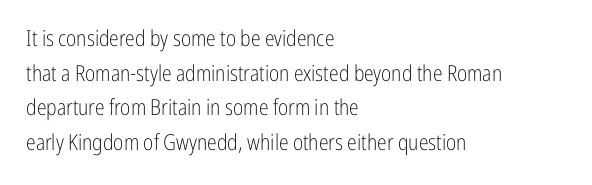
Which margin do the lines hug? The left one — the right edge is uneven. This is roman type, the default non-slanted kind. Summary of vertical rhythm: regular, with standard interline spacing. These glyphs show unthickened strokes, regular width or finer. The rendering keeps characters at their native spacing. The gap between lines stays unmarked.
